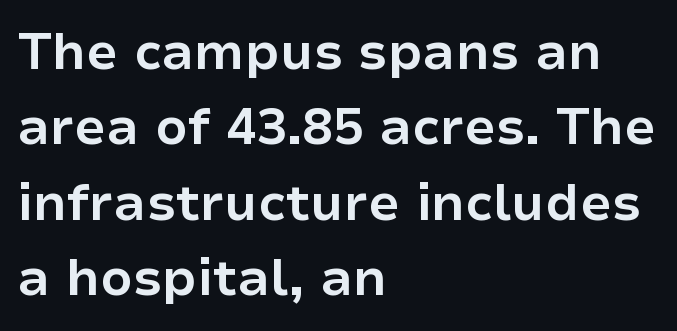
Each word holds together tightly as a unit, with standard inter-letter gaps. Each letter keeps its own natural width here, so spacing adapts to shape. Is the type bold? Yes — the strokes are clearly thick and heavy. Nothing sits at the stroke ends, so this counts as sans-serif. Posture: upright roman.
